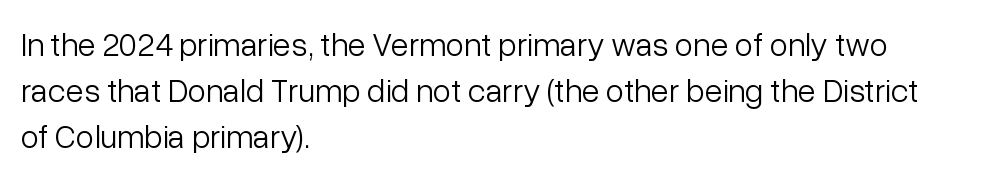
{"serif": "no", "italic": "no", "bold": "no", "weight": "light", "width": "normal", "stroke_contrast": "low", "x_height": "medium", "monospaced": "no", "underline": "no", "align": "left", "line_spacing": "normal", "line_spacing_ratio": 1.39, "letter_spacing": "normal", "letter_spacing_em": 0.0, "glyph_px": 33}
